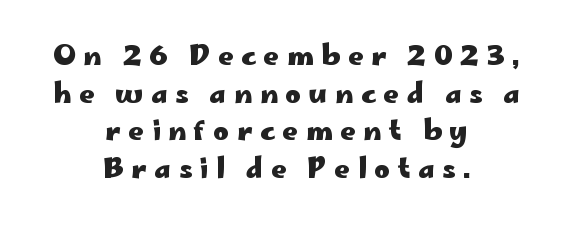
{"italic": "no", "bold": "yes", "underline": "no", "align": "center", "line_spacing": "normal", "line_spacing_ratio": 1.39, "letter_spacing": "wide", "letter_spacing_em": 0.28, "glyph_px": 27}
